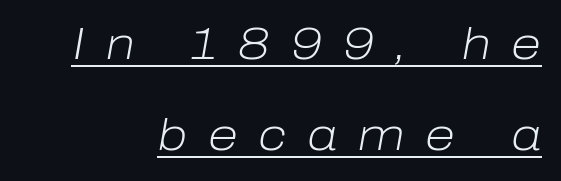
The lines in this sample share a right terminus and differ only in where they begin. This sample trades compactness for vertical openness between lines. The rendering applies a slant to the glyphs. Each letter keeps its own natural width here, so spacing adapts to shape.
